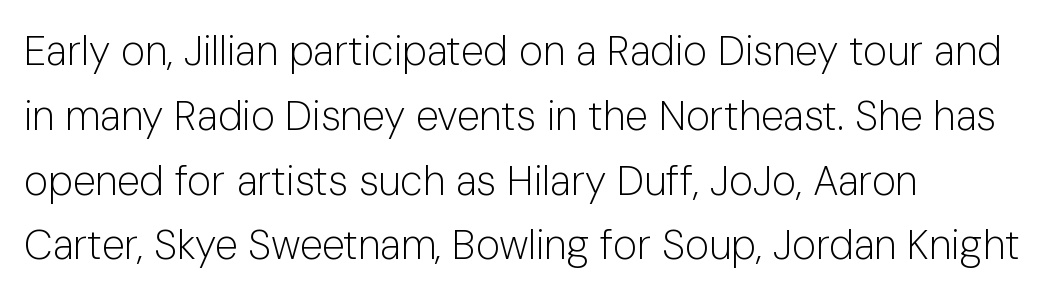
Q: Is the text bold? A: No.
Q: Is the text italic (slanted)? A: No, it is upright.
Q: Is the typeface a serif or a sans-serif typeface? A: Sans-serif.
Q: Is the text underlined? A: No.
Q: How is the paragraph aligned? A: Left-aligned.
Q: Is the spacing between letters normal or unusually wide? A: Normal.
Q: Is the spacing between lines tight, normal or loose? A: Normal.
Q: Width (condensed, normal, or wide)? A: Normal.
Q: Stroke contrast? A: Low.
Q: x-height? A: Medium.
Q: Monospaced? A: No.
